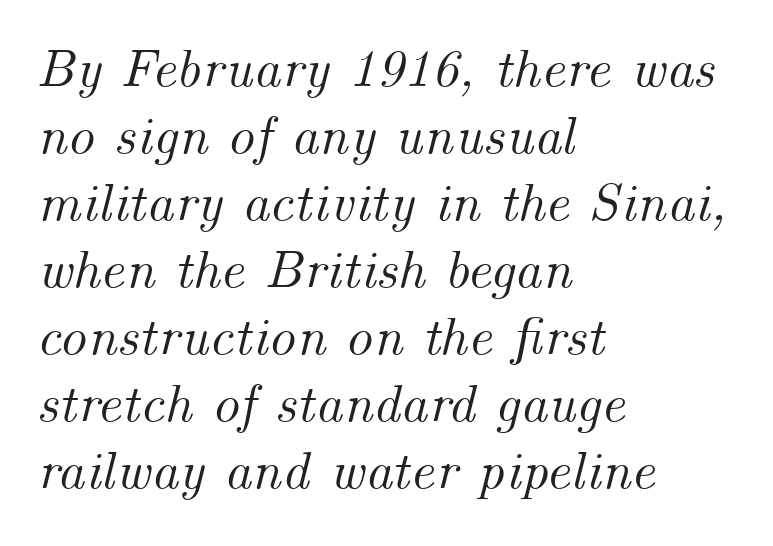
The image shows 54 px text type, italic (leaning right); set left-aligned, line spacing 1.24x, normal letter spacing, not underlined; medium stroke contrast and a small x-height.
